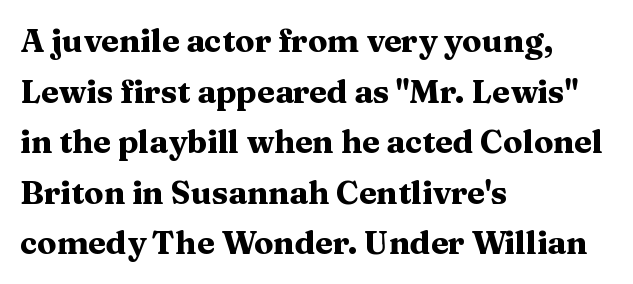
The image shows 32 px heavy, wide serif type, upright; set left-aligned, normal line spacing (1.58x), normal letter spacing, not underlined; medium stroke contrast and a medium x-height.
